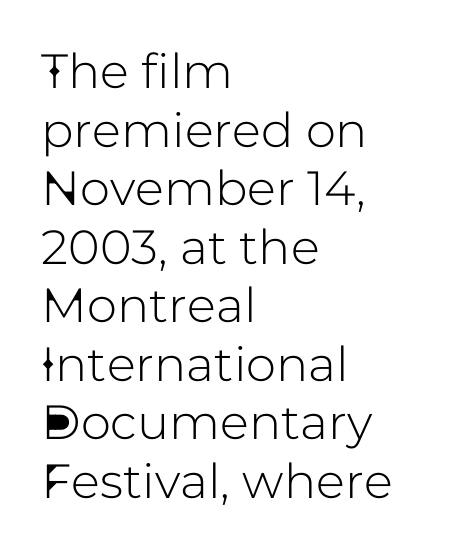
{"serif": "no", "italic": "no", "width": "normal", "stroke_contrast": "low", "x_height": "medium", "monospaced": "no", "underline": "no", "align": "left", "line_spacing_ratio": 1.22, "letter_spacing": "normal", "letter_spacing_em": 0.0, "glyph_px": 48}
